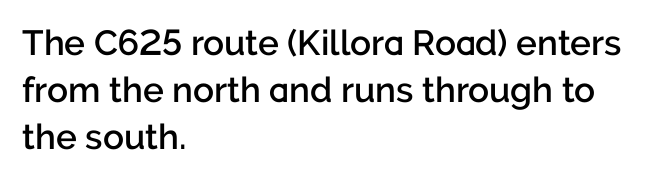
In CSS terms this would be text-align: left. Vertical spacing — default. Check under the words: just untouched page. The font family rendered here belongs to the sans-serif group.
